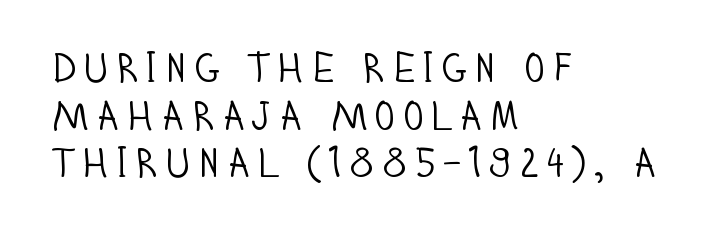
{"serif": "no", "italic": "no", "bold": "no", "weight": "light", "width": "condensed", "stroke_contrast": "low", "x_height": "large", "monospaced": "no", "underline": "no", "align": "left", "line_spacing_ratio": 1.16, "glyph_px": 41}
